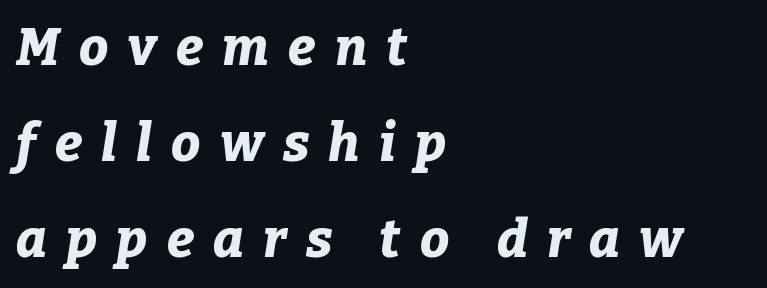
{"italic": "yes", "lean": "right", "slant_degrees": 9, "bold": "yes", "weight": "bold", "width": "normal", "stroke_contrast": "low", "x_height": "medium", "monospaced": "no", "underline": "no", "align": "left", "line_spacing_ratio": 1.85, "letter_spacing": "wide", "letter_spacing_em": 0.37, "glyph_px": 52}
